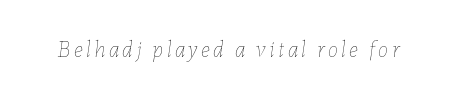
The image shows 23 px text type, italic (leaning right); set not underlined.
